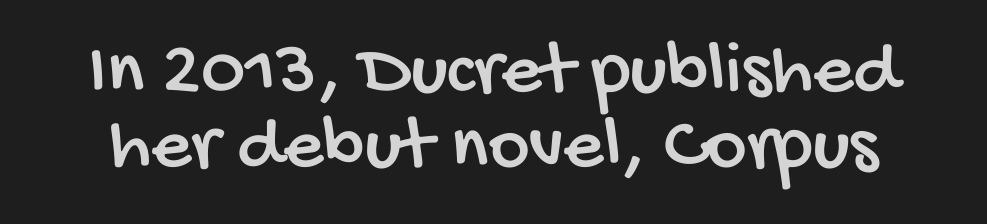
Q: Is the typeface a serif or a sans-serif typeface? A: Sans-serif.
Q: Is the text underlined? A: No.
Q: Is the spacing between letters normal or unusually wide? A: Normal.
Q: Is the spacing between lines tight, normal or loose? A: Tight.
Q: Width (condensed, normal, or wide)? A: Condensed.
Q: Stroke contrast? A: Low.
Q: x-height? A: Large.
Q: Monospaced? A: No.
